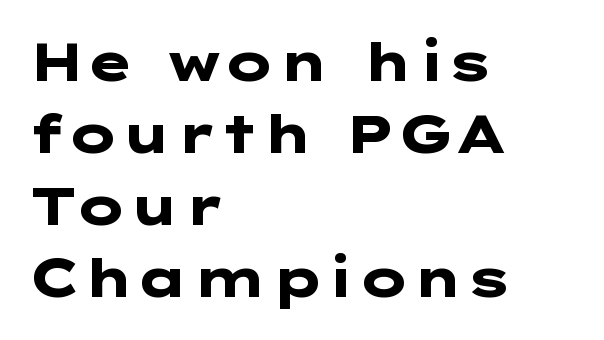
Q: Is the text bold? A: Yes.
Q: Is the text italic (slanted)? A: No, it is upright.
Q: Is the typeface a serif or a sans-serif typeface? A: Sans-serif.
Q: Is the text underlined? A: No.
Q: How is the paragraph aligned? A: Left-aligned.
Q: Is the spacing between letters normal or unusually wide? A: Normal.
Q: Is the spacing between lines tight, normal or loose? A: Normal.
Q: Width (condensed, normal, or wide)? A: Wide.
Q: Stroke contrast? A: Low.
Q: x-height? A: Medium.
